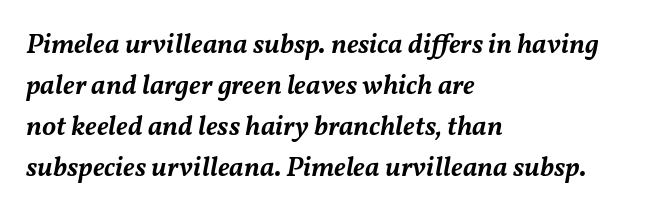
The image shows 28 px semibold type, italic (leaning right); set left-aligned, normal line spacing (1.47x), normal letter spacing, not underlined; medium stroke contrast and a medium x-height.
